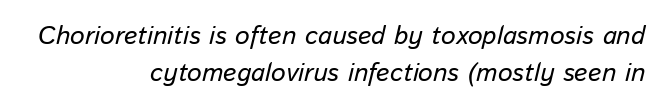
{"italic": "yes", "lean": "right", "slant_degrees": 13, "underline": "no", "align": "right", "line_spacing": "normal", "line_spacing_ratio": 1.42, "letter_spacing": "normal", "letter_spacing_em": 0.0, "glyph_px": 26}
